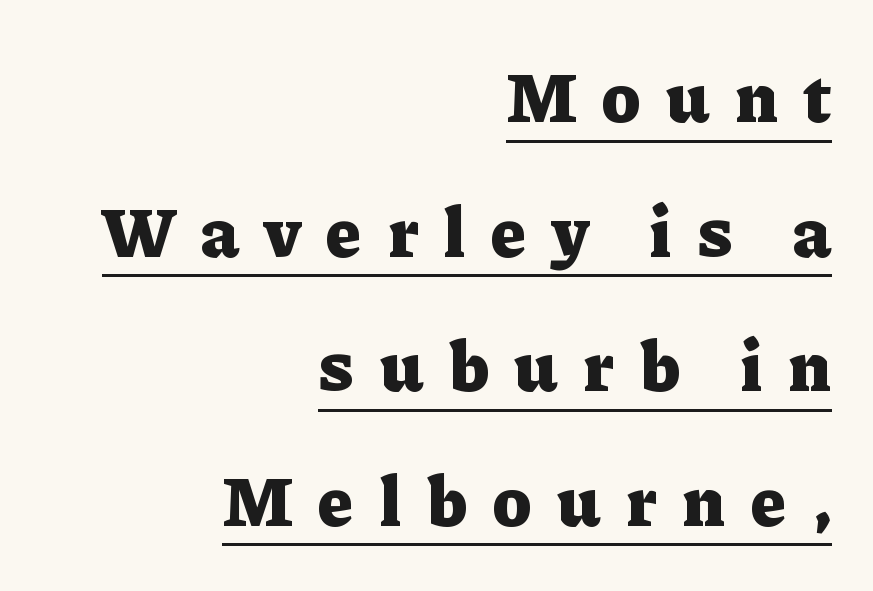
Q: Is the text bold? A: Yes.
Q: Is the text italic (slanted)? A: No, it is upright.
Q: Is the typeface a serif or a sans-serif typeface? A: Serif.
Q: Is the text underlined? A: Yes.
Q: How is the paragraph aligned? A: Right-aligned.
Q: Is the spacing between letters normal or unusually wide? A: Unusually wide.
Q: Width (condensed, normal, or wide)? A: Normal.
Q: Stroke contrast? A: Low.
Q: x-height? A: Medium.
Q: Monospaced? A: No.
